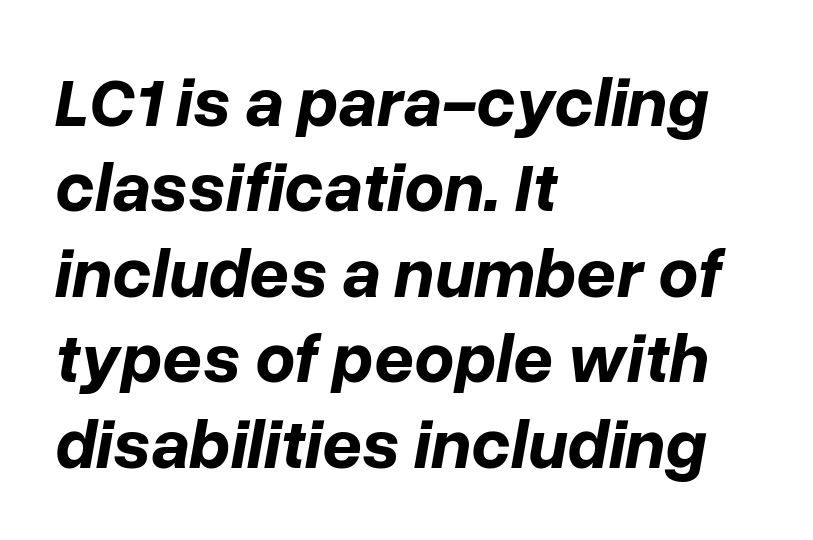
Horizontal alignment here is leftward, the default for most running prose. Proportional: the letters do not fall into vertical columns. The typography opts for an oblique posture over an upright one. The foot of each line stays bare and open. What weight is shown? A full bold with thick strokes.
